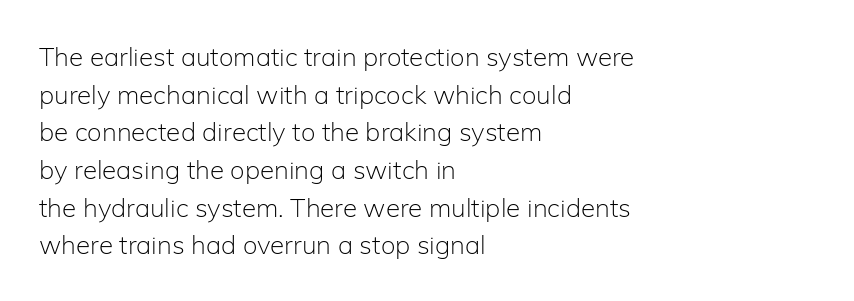
Q: Is the text bold? A: No.
Q: Is the text italic (slanted)? A: No, it is upright.
Q: Is the text underlined? A: No.
Q: How is the paragraph aligned? A: Left-aligned.
Q: Is the spacing between letters normal or unusually wide? A: Normal.
Q: Is the spacing between lines tight, normal or loose? A: Normal.
